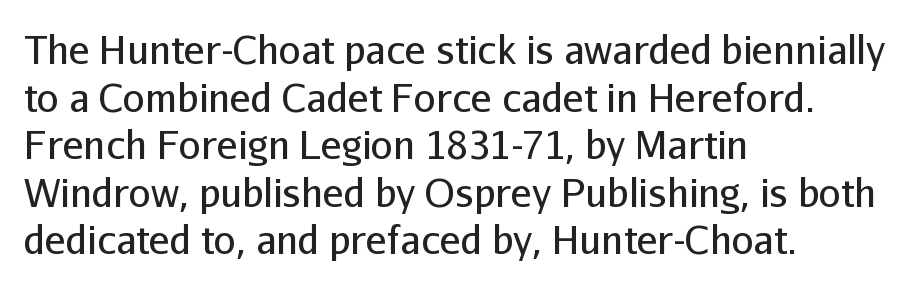
{"serif": "no", "italic": "no", "bold": "no", "weight": "regular", "width": "normal", "stroke_contrast": "low", "x_height": "medium", "monospaced": "no", "underline": "no", "align": "left", "line_spacing_ratio": 1.22, "letter_spacing": "normal", "letter_spacing_em": 0.0, "glyph_px": 39}
